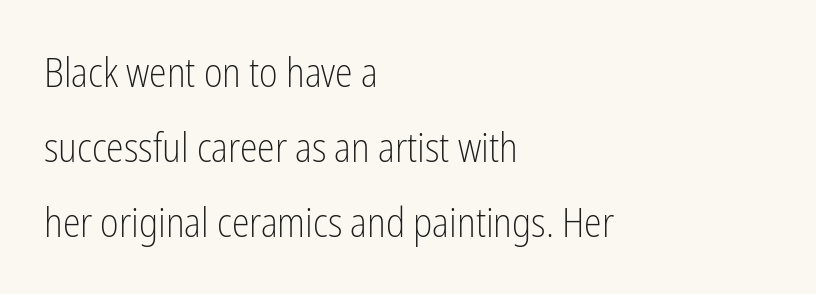
The image shows 40 px light, condensed sans-serif type, upright; set left-aligned, line spacing 1.88x, normal letter spacing, not underlined; low stroke contrast and a medium x-height.
